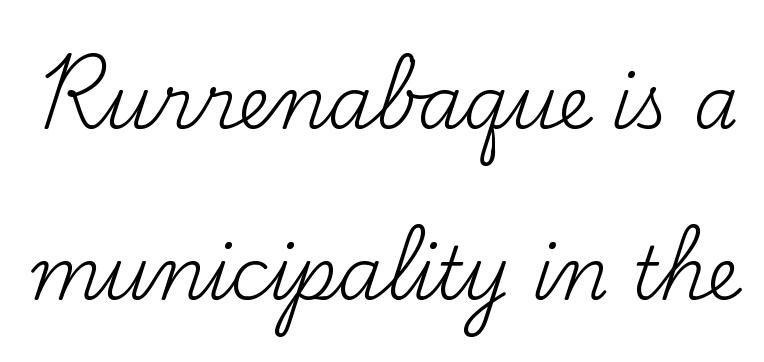
Classification — serif. This is not heavy type; no bold has been used. What's the leading like? Stretched, with rows far apart. Standard letterfit; no display-style spreading of the glyphs.
